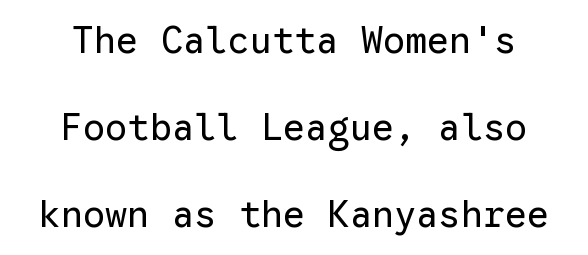
Designer's note — italics off, roman on. Rows of type keep a wide berth in the vertical direction. Classification — sans serif. The typeface has the unassuming heft of standard copy or less. The rendering uses typewriter-style spacing with identical character cells. The foot of each line stays bare and open.
